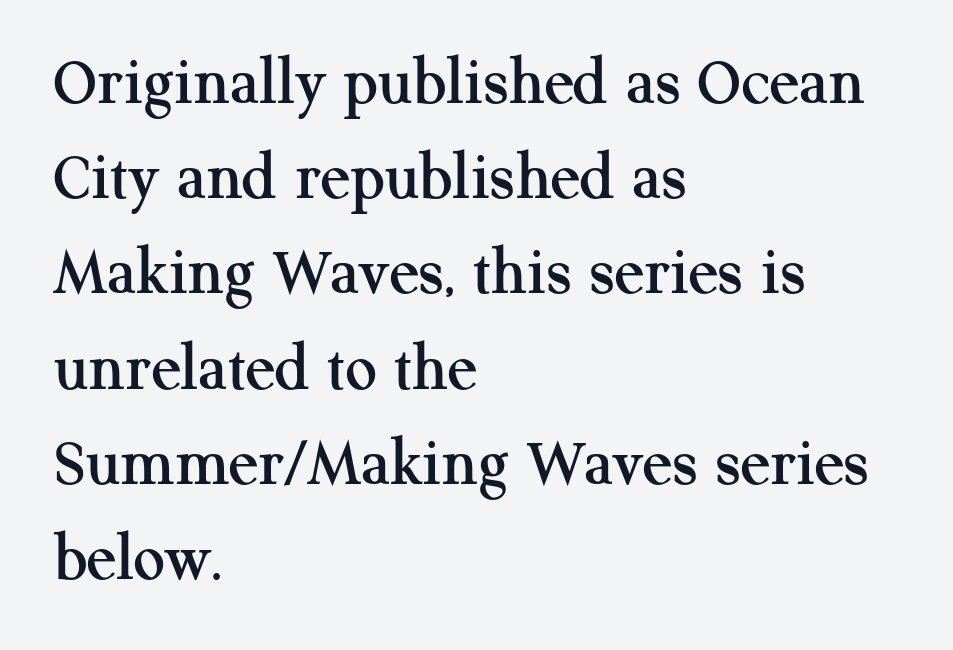
Q: Is the text italic (slanted)? A: No, it is upright.
Q: Is the typeface a serif or a sans-serif typeface? A: Serif.
Q: Is the text underlined? A: No.
Q: How is the paragraph aligned? A: Left-aligned.
Q: Is the spacing between letters normal or unusually wide? A: Normal.
Q: Is the spacing between lines tight, normal or loose? A: Normal.
Q: Width (condensed, normal, or wide)? A: Normal.
Q: Stroke contrast? A: Medium.
Q: x-height? A: Medium.
Q: Monospaced? A: No.
